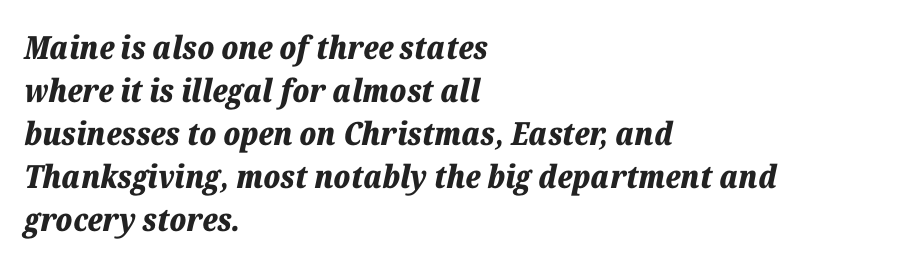
{"italic": "yes", "lean": "right", "slant_degrees": 12, "bold": "yes", "weight": "bold", "width": "normal", "stroke_contrast": "low", "x_height": "medium", "monospaced": "no", "underline": "no", "align": "left", "line_spacing": "normal", "line_spacing_ratio": 1.34, "letter_spacing": "normal", "letter_spacing_em": 0.0, "glyph_px": 32}
